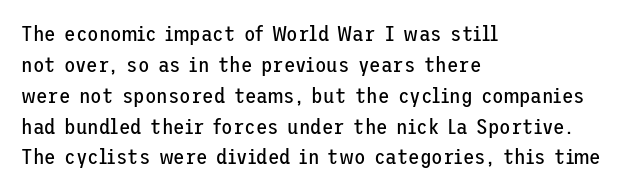
If you drew a line through each stem, it would be perfectly vertical. Leftover space on each line is placed entirely after the last word. The vertical gap from one line to the next is medium. The specimen omits any rule beneath the text block's lines.
